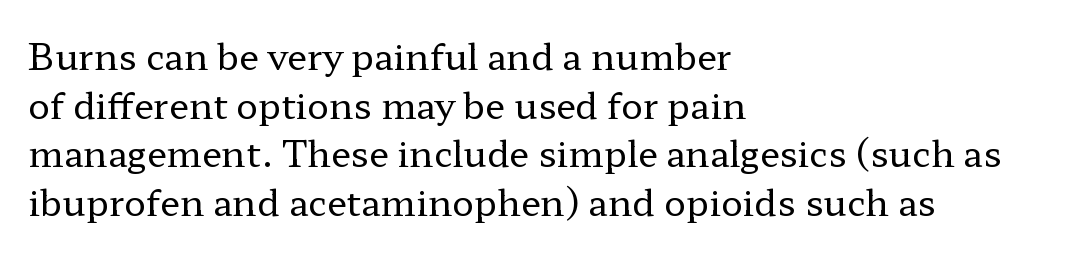
The letters stand upright; this is a roman face. Whoever set this chose a conventional vertical rhythm. The passage shown is not underscored anywhere. These glyphs show unthickened strokes, regular width or finer.
